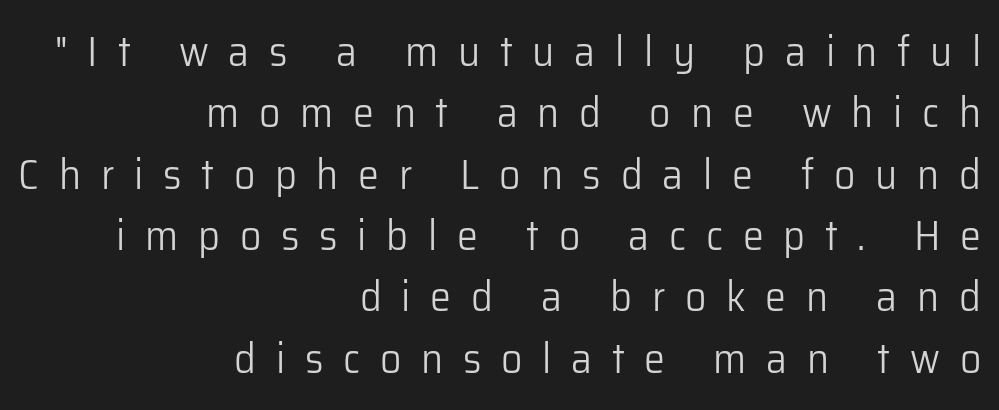
The image shows 42 px light sans-serif type, upright; set right-aligned, normal line spacing (1.46x), unusually wide letter spacing (+0.47 em), not underlined; low stroke contrast and a medium x-height.
